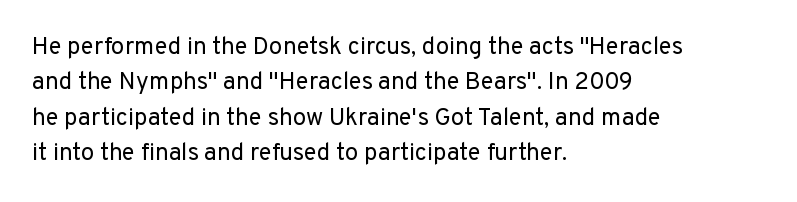
Tracking value appears to be zero — textbook default spacing. Posture: straight, roman, zero tilt. Leftover space on each line is placed entirely after the last word. This is not heavy type; no bold has been used.
